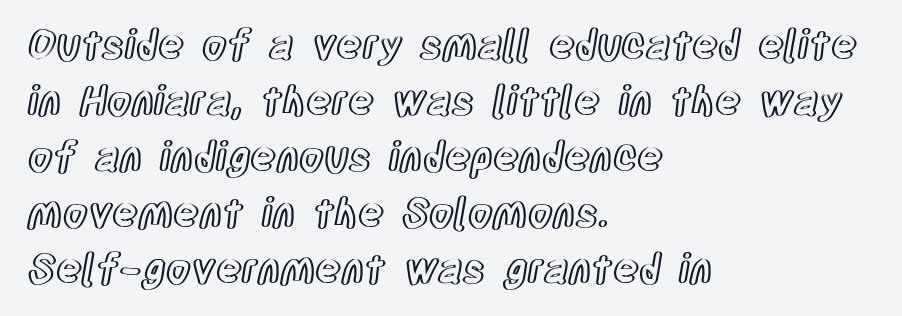
Q: Is the text italic (slanted)? A: Yes.
Q: Is the text underlined? A: No.
Q: How is the paragraph aligned? A: Left-aligned.
Q: Is the spacing between letters normal or unusually wide? A: Normal.
Q: Is the spacing between lines tight, normal or loose? A: Normal.
Q: Width (condensed, normal, or wide)? A: Condensed.
Q: x-height? A: Large.
Q: Monospaced? A: No.
